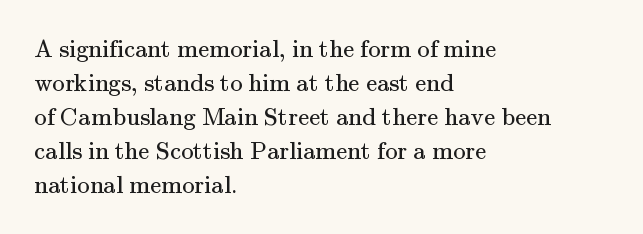
The image shows 25 px text type, upright; set left-aligned, normal line spacing (1.36x), normal letter spacing, not underlined.
